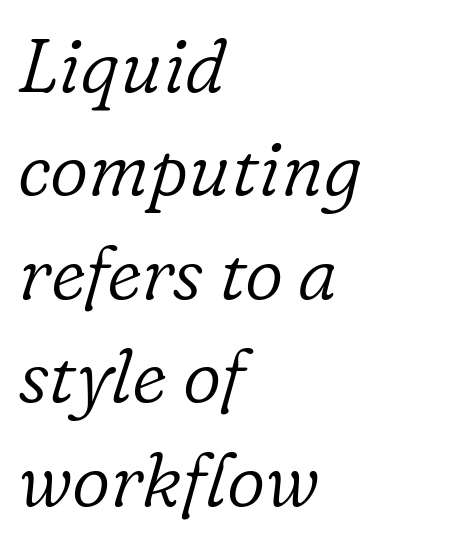
The image shows 75 px light serif type, italic (leaning right); set left-aligned, normal line spacing (1.38x), normal letter spacing, not underlined; low stroke contrast and a medium x-height.
